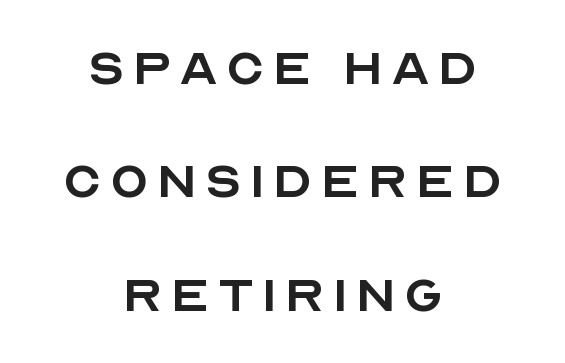
The image shows 63 px regular-weight sans-serif type, upright; set centered, line spacing 1.8x, not underlined; a large x-height.
